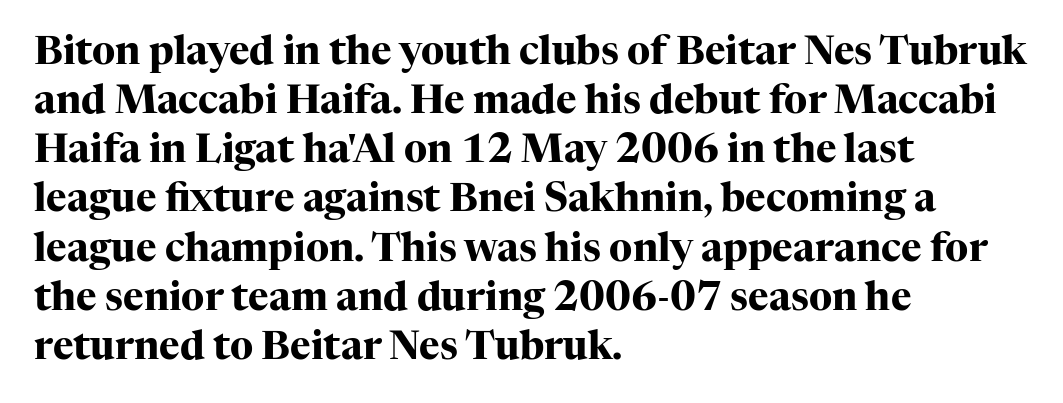
Q: Is the text bold? A: Yes.
Q: Is the text italic (slanted)? A: No, it is upright.
Q: Is the typeface a serif or a sans-serif typeface? A: Serif.
Q: Is the text underlined? A: No.
Q: How is the paragraph aligned? A: Left-aligned.
Q: Is the spacing between letters normal or unusually wide? A: Normal.
Q: Is the spacing between lines tight, normal or loose? A: Normal.
Q: Width (condensed, normal, or wide)? A: Normal.
Q: Stroke contrast? A: High.
Q: x-height? A: Medium.
Q: Monospaced? A: No.
